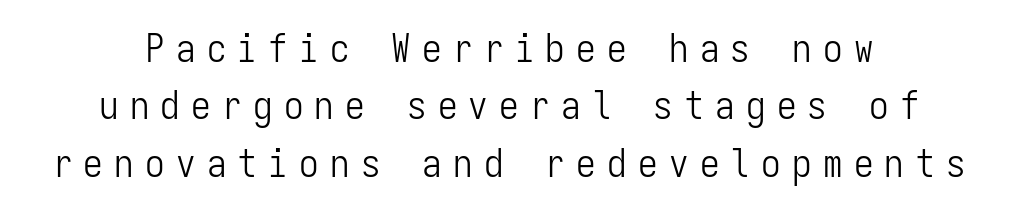
{"serif": "no", "italic": "no", "bold": "no", "weight": "light", "width": "condensed", "stroke_contrast": "low", "x_height": "medium", "monospaced": "yes", "underline": "no", "align": "center", "line_spacing": "normal", "line_spacing_ratio": 1.47, "letter_spacing": "wide", "letter_spacing_em": 0.29, "glyph_px": 39}
